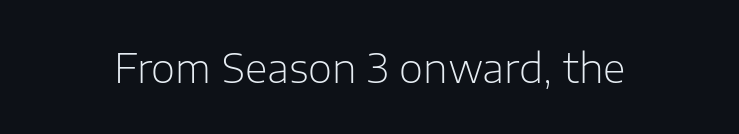
The letters advance in unequal steps, a hallmark of proportional type. Type style note: lacks serifs. Compared with typical body copy, the letter spacing here is the same. Heft: none added — not bold. Notice how the stems are strictly vertical — no italics here. Beneath every word, the page is bare.
